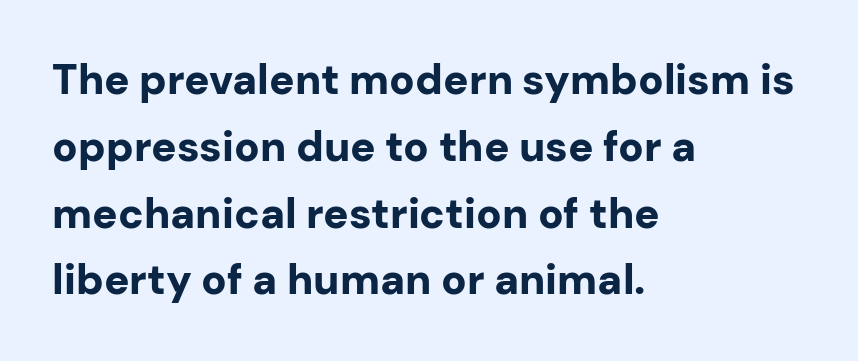
Q: Is the text bold? A: Yes.
Q: Is the text italic (slanted)? A: No, it is upright.
Q: Is the typeface a serif or a sans-serif typeface? A: Sans-serif.
Q: Is the text underlined? A: No.
Q: How is the paragraph aligned? A: Left-aligned.
Q: Is the spacing between letters normal or unusually wide? A: Normal.
Q: Is the spacing between lines tight, normal or loose? A: Normal.
Q: Width (condensed, normal, or wide)? A: Normal.
Q: Stroke contrast? A: Low.
Q: x-height? A: Medium.
Q: Monospaced? A: No.
